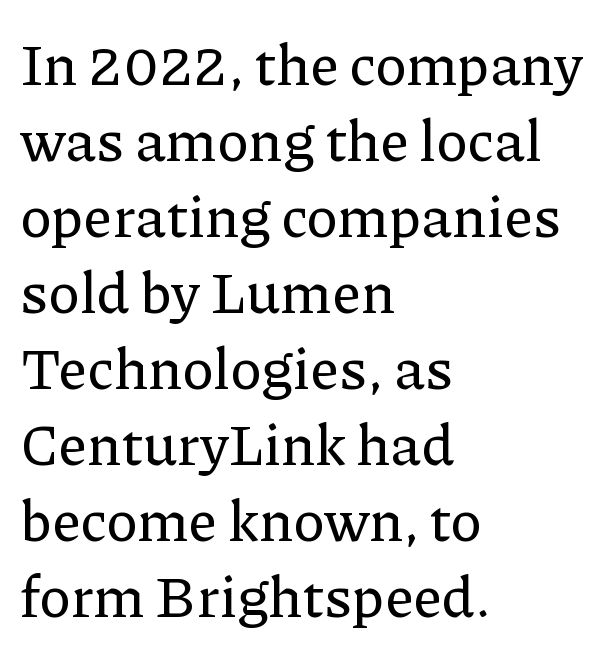
Note the varied advance widths — an 'i' is clearly narrower than an 'm'. In terms of letterspacing, this is plain default setting. Font category for this specimen: serif. Nope, not italic — everything's standing straight. Underline: absent.
